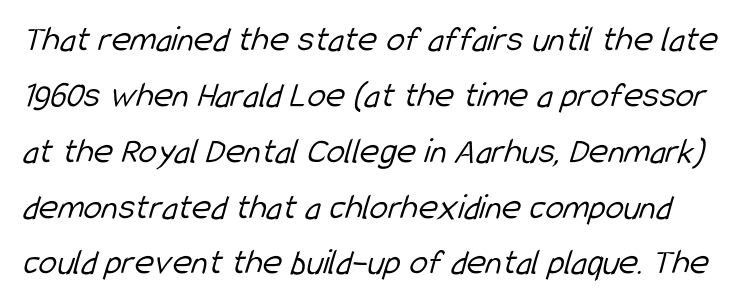
The image shows 37 px light, condensed sans-serif type; set normal line spacing (1.51x), normal letter spacing, not underlined; low stroke contrast and a medium x-height.
